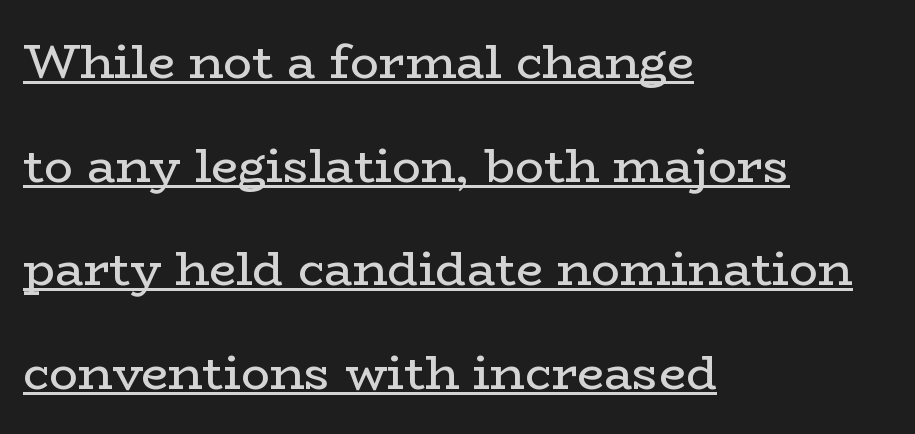
Q: Is the text bold? A: No.
Q: Is the text italic (slanted)? A: No, it is upright.
Q: Is the typeface a serif or a sans-serif typeface? A: Serif.
Q: Is the text underlined? A: Yes.
Q: How is the paragraph aligned? A: Left-aligned.
Q: Is the spacing between letters normal or unusually wide? A: Normal.
Q: Is the spacing between lines tight, normal or loose? A: Loose.
Q: Width (condensed, normal, or wide)? A: Wide.
Q: Stroke contrast? A: Low.
Q: x-height? A: Medium.
Q: Monospaced? A: No.
